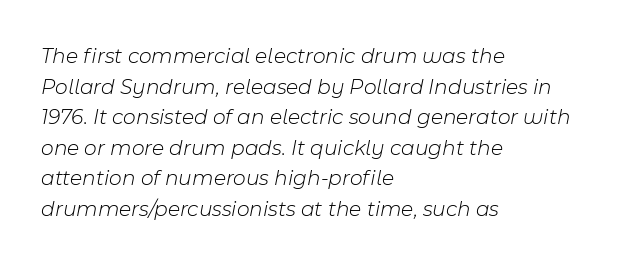
The specimen omits any rule beneath the text block's lines. Vertical spacing — default. Compared with a centered layout, this one pins lines to the left instead. No chunkiness to these letters — they're not bold. The letters are slanted; this is an italic face. The letters sit at their default tracking, neither squeezed nor spread.
